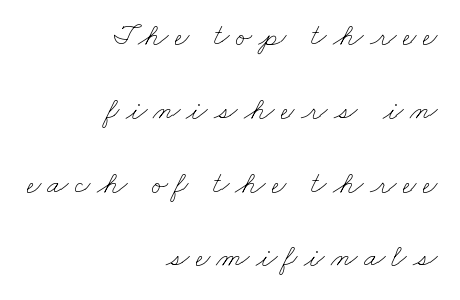
The image shows 31 px thin, wide type; set right-aligned, loose line spacing (2.38x), unusually wide letter spacing (+0.2 em), not underlined; low stroke contrast and a small x-height.
